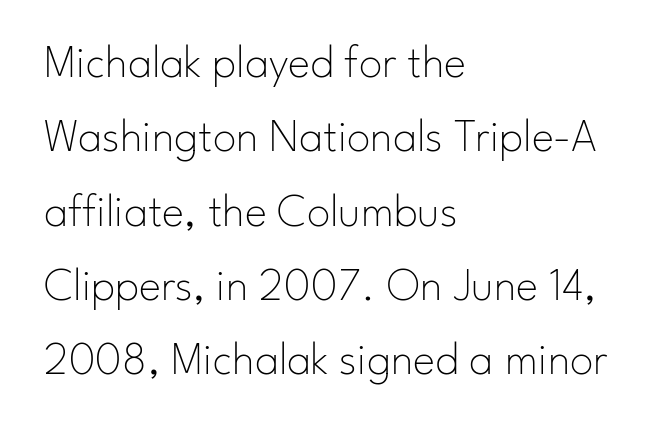
In terms of posture, this sample is upright. Vertically, the passage feels balanced, rows spaced as you'd expect. Examine the stroke ends and you'll find no serifs. A classic flush-left, rag-right setting is used for this passage.
